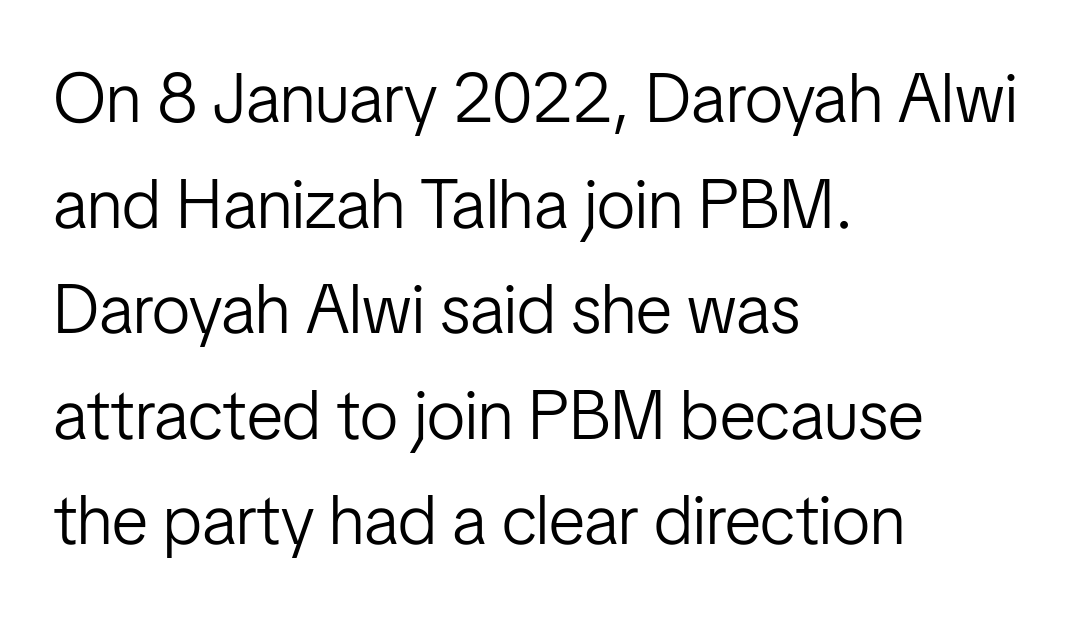
{"serif": "no", "italic": "no", "bold": "no", "weight": "light", "width": "condensed", "stroke_contrast": "low", "x_height": "medium", "monospaced": "no", "underline": "no", "align": "left", "line_spacing": "normal", "line_spacing_ratio": 1.53, "letter_spacing": "normal", "letter_spacing_em": 0.0, "glyph_px": 69}
